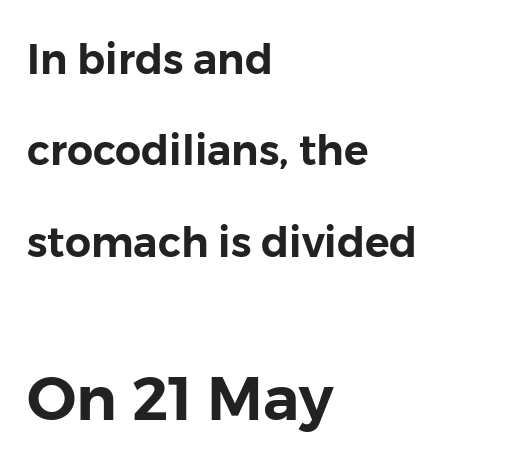
Do the characters align in a grid? No, the font is proportional. Every row of glyphs begins at an identical x-position on the left. The letters stand upright; this is a roman face. Unlike a traditional serif, this face leaves its strokes unadorned. You get the small type first, then a jump to larger type.
